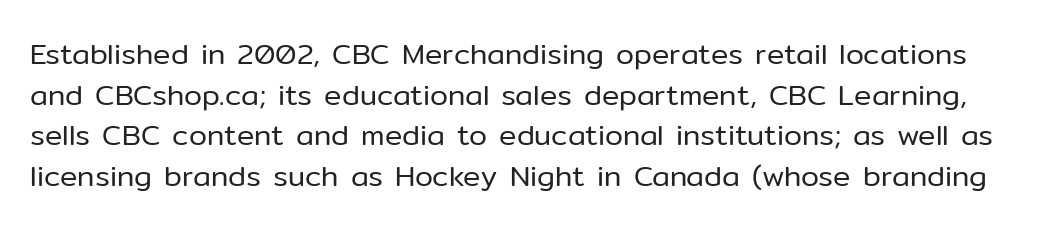
The image shows 29 px regular-weight sans-serif type, upright; set normal line spacing (1.4x), normal letter spacing, not underlined; low stroke contrast and a medium x-height.
